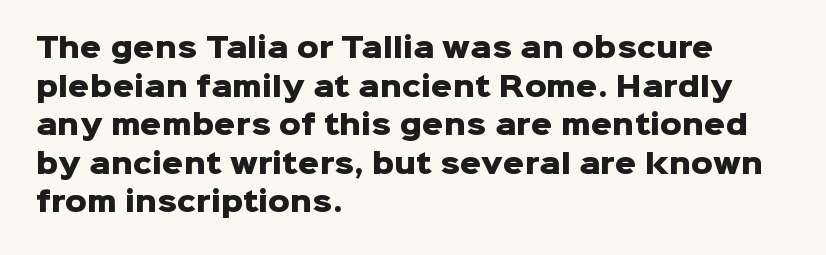
Q: Is the text bold? A: Yes.
Q: Is the text italic (slanted)? A: No, it is upright.
Q: Is the text underlined? A: No.
Q: How is the paragraph aligned? A: Left-aligned.
Q: Is the spacing between letters normal or unusually wide? A: Normal.
Q: Is the spacing between lines tight, normal or loose? A: Normal.
